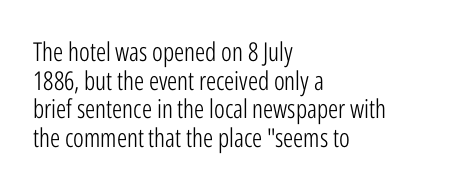
Q: Is the text bold? A: No.
Q: Is the text italic (slanted)? A: No, it is upright.
Q: Is the text underlined? A: No.
Q: How is the paragraph aligned? A: Left-aligned.
Q: Is the spacing between letters normal or unusually wide? A: Normal.
Q: Is the spacing between lines tight, normal or loose? A: Tight.
